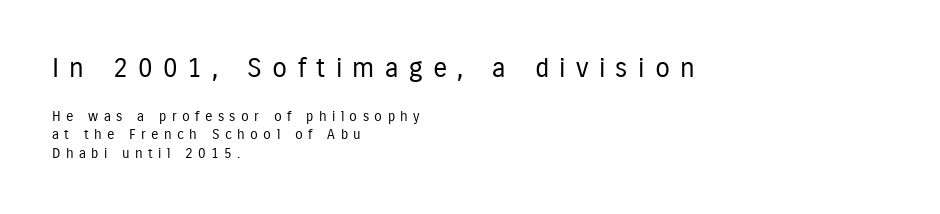
{"italic": "no", "bold": "no", "underline": "no", "align": "left", "line_spacing": "normal", "line_spacing_ratio": 1.29, "letter_spacing": "wide", "letter_spacing_em": 0.38, "larger_block": "first", "size_ratio": 1.93, "glyph_px": 27}
